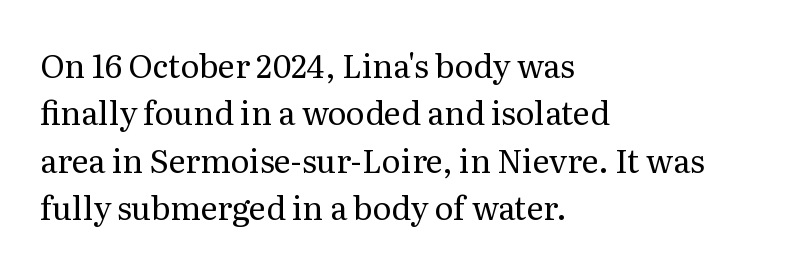
{"serif": "yes", "italic": "no", "bold": "no", "weight": "regular", "width": "normal", "stroke_contrast": "medium", "x_height": "medium", "monospaced": "no", "underline": "no", "align": "left", "line_spacing": "normal", "line_spacing_ratio": 1.48, "letter_spacing": "normal", "letter_spacing_em": 0.0, "glyph_px": 32}
